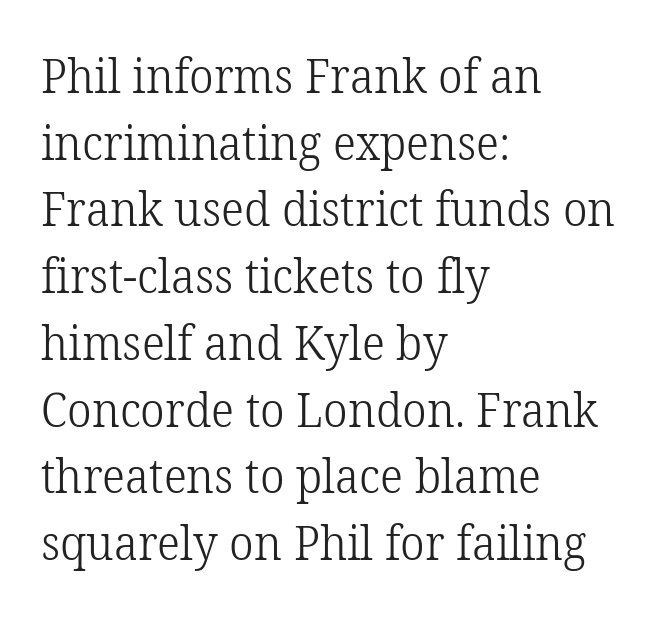
{"serif": "yes", "italic": "no", "bold": "no", "weight": "light", "width": "normal", "stroke_contrast": "low", "x_height": "medium", "monospaced": "no", "underline": "no", "align": "left", "line_spacing": "normal", "line_spacing_ratio": 1.39, "letter_spacing": "normal", "letter_spacing_em": 0.0, "glyph_px": 48}
